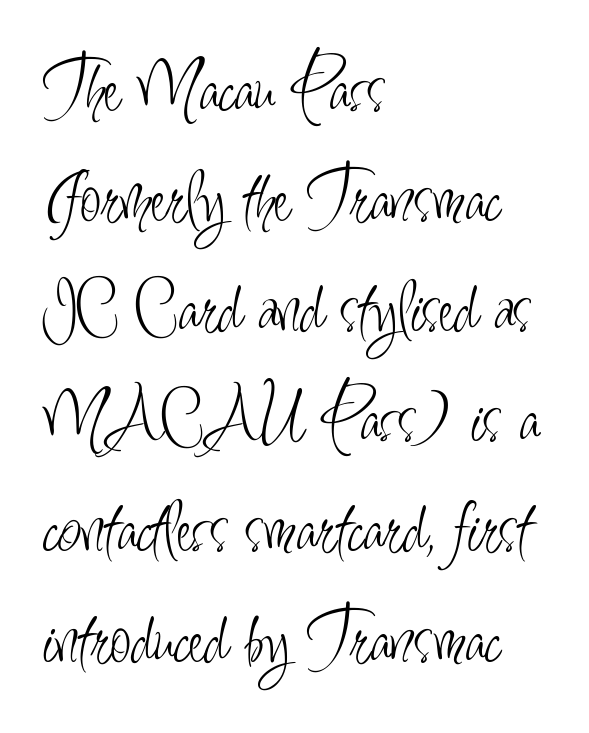
The image shows 77 px light, condensed sans-serif type; set left-aligned, normal line spacing (1.43x), normal letter spacing, not underlined; low stroke contrast and a small x-height.
